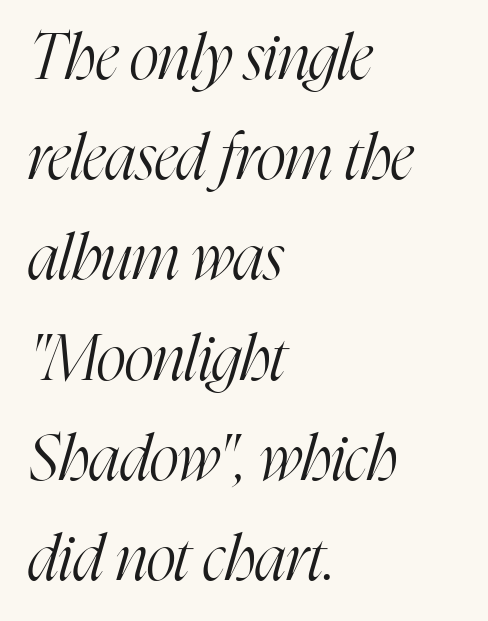
The image shows 63 px light, condensed serif type, italic (leaning right); set left-aligned, normal line spacing (1.59x), normal letter spacing, not underlined; high stroke contrast and a medium x-height.
